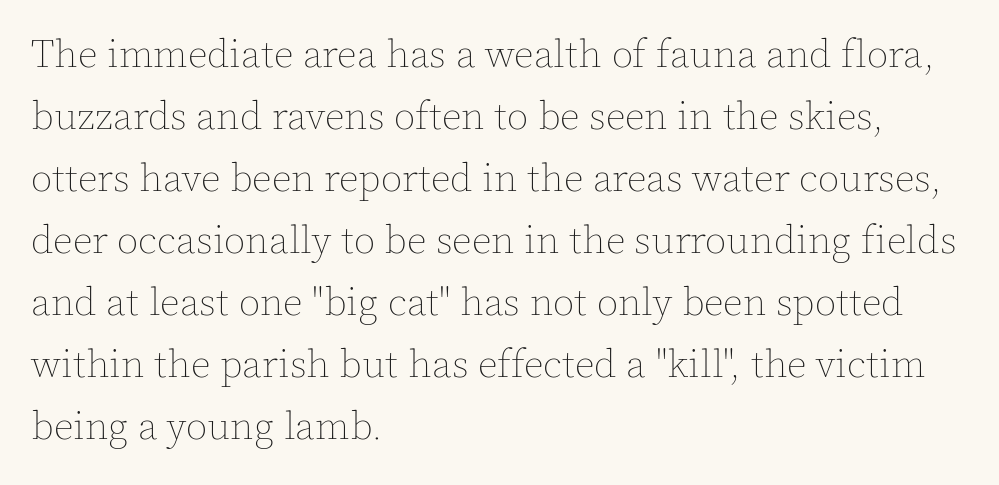
{"italic": "no", "bold": "no", "weight": "thin", "width": "normal", "x_height": "medium", "monospaced": "no", "underline": "no", "align": "left", "line_spacing": "normal", "line_spacing_ratio": 1.59, "letter_spacing": "normal", "letter_spacing_em": 0.0, "glyph_px": 39}
